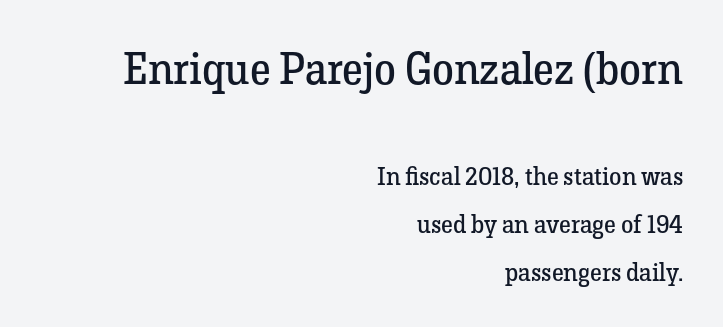
Q: Is the text bold? A: No.
Q: Is the text italic (slanted)? A: No, it is upright.
Q: Is the typeface a serif or a sans-serif typeface? A: Serif.
Q: Is the text underlined? A: No.
Q: How is the paragraph aligned? A: Right-aligned.
Q: Is the spacing between letters normal or unusually wide? A: Normal.
Q: Is the spacing between lines tight, normal or loose? A: Loose.
Q: Which block of text is set in a larger size, the first (top) or the second (bottom)? A: The first (top) one.
Q: Width (condensed, normal, or wide)? A: Normal.
Q: Stroke contrast? A: Low.
Q: x-height? A: Medium.
Q: Monospaced? A: No.
